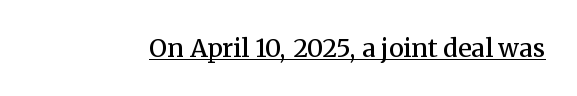
Q: Is the text bold? A: Semi-bold.
Q: Is the text italic (slanted)? A: No, it is upright.
Q: Is the text underlined? A: Yes.
Q: Is the spacing between letters normal or unusually wide? A: Normal.
